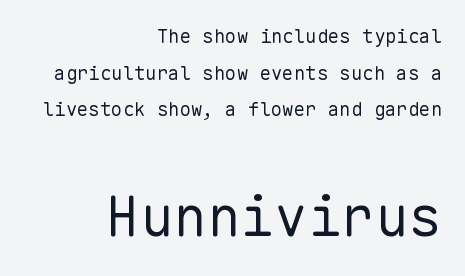
The image shows 56 px regular-weight sans-serif type, upright, monospaced; set right-aligned, loose line spacing (1.93x), normal letter spacing, not underlined; the second (bottom) block is 2.95x larger; low stroke contrast and a medium x-height.
